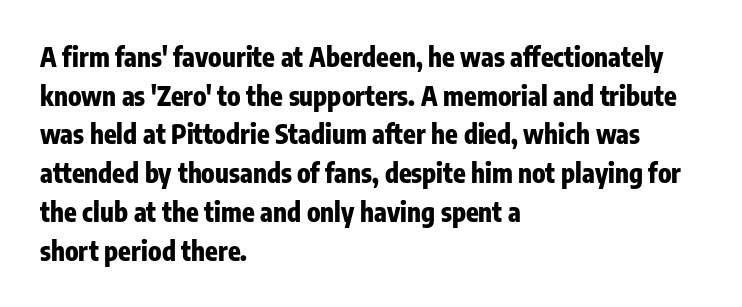
Q: Is the text bold? A: Yes.
Q: Is the text italic (slanted)? A: No, it is upright.
Q: Is the text underlined? A: No.
Q: How is the paragraph aligned? A: Left-aligned.
Q: Is the spacing between letters normal or unusually wide? A: Normal.
Q: Is the spacing between lines tight, normal or loose? A: Normal.
